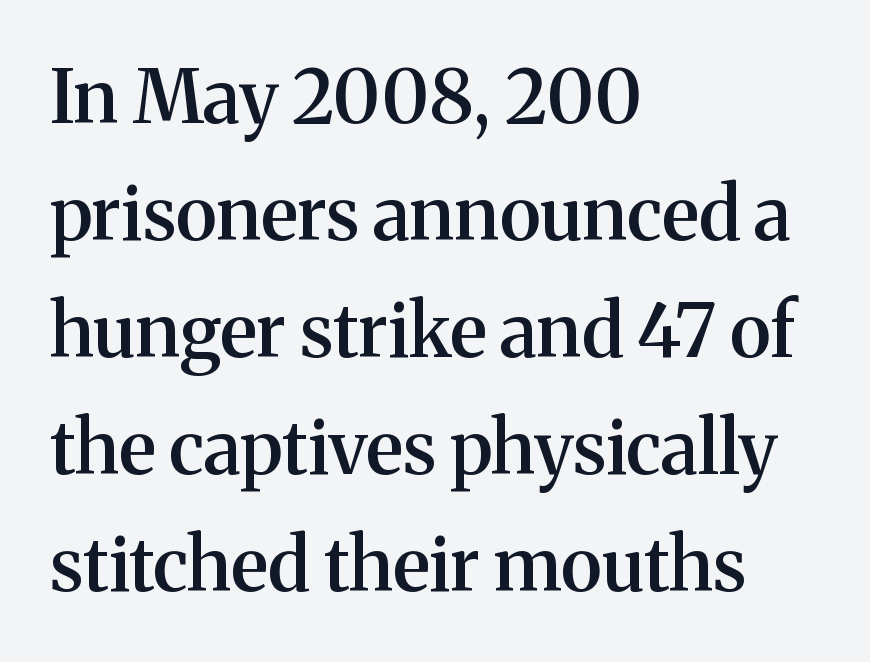
Every row of glyphs begins at an identical x-position on the left. A typesetter would call this proportional, since set widths differ per character. Quick note: underline off. Does the lettering tilt? It doesn't — this is upright.
